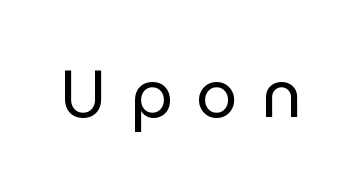
Q: Is the text bold? A: No.
Q: Is the text italic (slanted)? A: No, it is upright.
Q: Is the typeface a serif or a sans-serif typeface? A: Sans-serif.
Q: Is the text underlined? A: No.
Q: Is the spacing between letters normal or unusually wide? A: Unusually wide.
Q: Width (condensed, normal, or wide)? A: Normal.
Q: Stroke contrast? A: Low.
Q: x-height? A: Medium.
Q: Monospaced? A: No.
